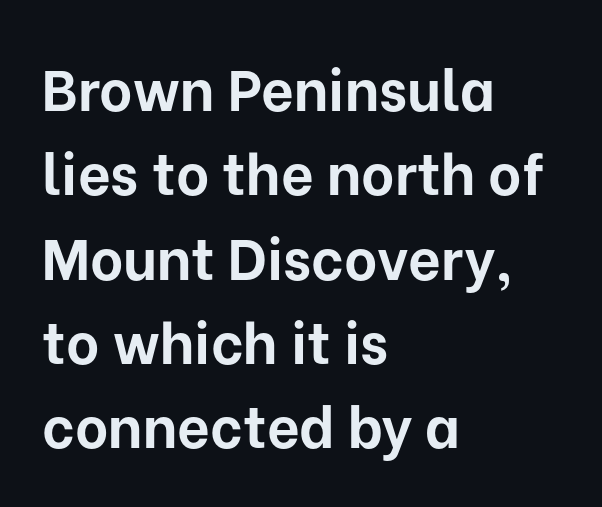
The image shows 57 px bold sans-serif type, upright; set left-aligned, normal line spacing (1.48x), normal letter spacing, not underlined; low stroke contrast and a medium x-height.
